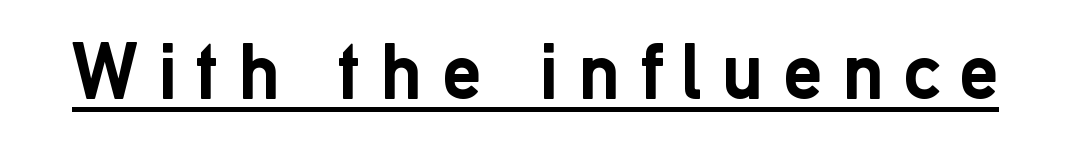
Underlining? Definitely there. Is the type bold? Yes — the strokes are clearly thick and heavy. This sample has the flowing, uneven cadence of proportional lettering. In terms of posture, this sample is upright. Each word looks stretched out because of the extra space between its letters. To sum up the face: it is a sans, with no serifs.
